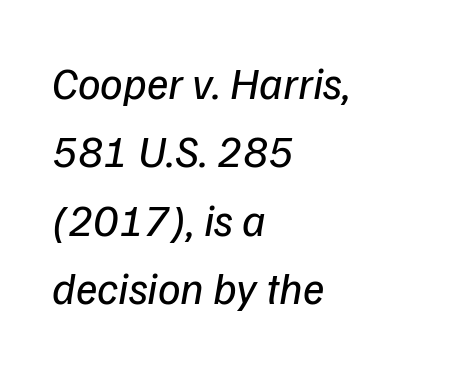
Q: Is the text bold? A: No.
Q: Is the text italic (slanted)? A: Yes, it leans right by about 9 degrees.
Q: Is the text underlined? A: No.
Q: How is the paragraph aligned? A: Left-aligned.
Q: Is the spacing between letters normal or unusually wide? A: Normal.
Q: Is the spacing between lines tight, normal or loose? A: Normal.
Q: Width (condensed, normal, or wide)? A: Normal.
Q: Stroke contrast? A: Low.
Q: x-height? A: Medium.
Q: Monospaced? A: No.
